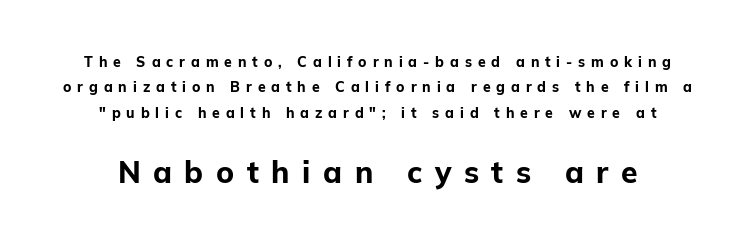
When letters stand straight like this, we call the style roman or upright. This rendering employs a face without finishing strokes, i.e., a sans-serif. The passage shown is typed in a proportional face where columns would drift. The zone under the glyphs is completely vacant. What weight is shown? A full bold with thick strokes.
